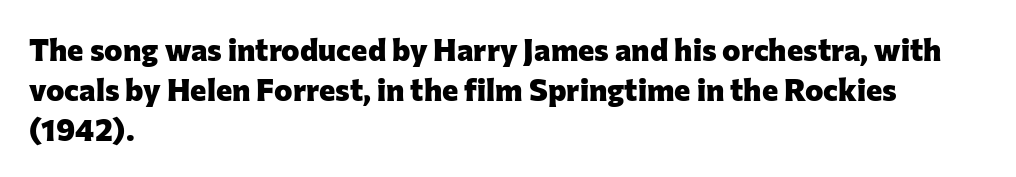
{"serif": "no", "italic": "no", "bold": "yes", "weight": "heavy", "width": "normal", "stroke_contrast": "low", "x_height": "medium", "monospaced": "no", "underline": "no", "align": "left", "line_spacing": "normal", "line_spacing_ratio": 1.29, "letter_spacing": "normal", "letter_spacing_em": 0.0, "glyph_px": 31}
